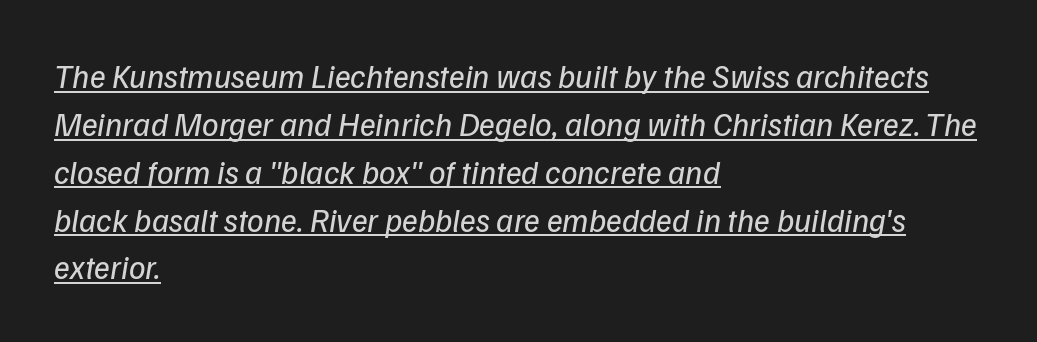
The image shows 33 px regular-weight sans-serif type; set left-aligned, normal line spacing (1.45x), normal letter spacing, underlined; low stroke contrast and a medium x-height.
